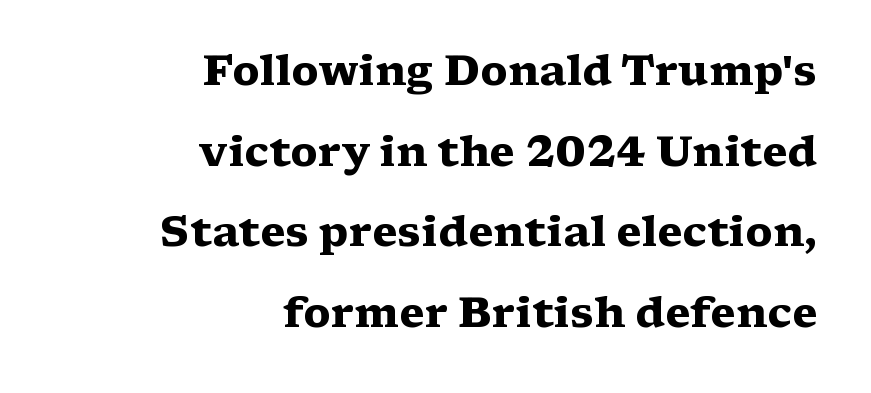
Note the varied advance widths — an 'i' is clearly narrower than an 'm'. Spacing between characters is what you'd get straight out of the box. Characters remain perfectly vertical along every line. I'd call this a serif setting — the letters wear small feet.
